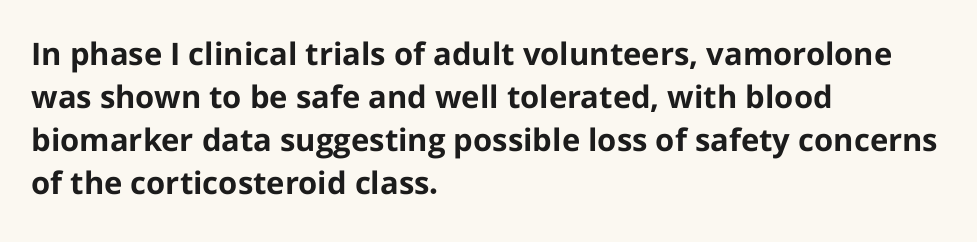
In terms of letterspacing, this is plain default setting. The rendering uses natural spacing where letterforms have individual widths. This sample uses a sans-serif face. No word sits above an underline. This is the regular roman posture of the typeface. All the whitespace from short lines collects on the right.
